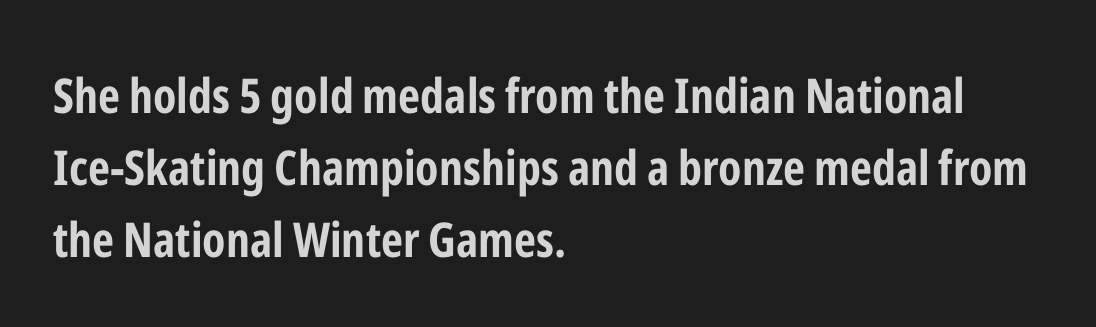
{"serif": "no", "italic": "no", "bold": "yes", "weight": "bold", "width": "condensed", "stroke_contrast": "low", "x_height": "medium", "monospaced": "no", "underline": "no", "align": "left", "line_spacing": "normal", "line_spacing_ratio": 1.5, "letter_spacing": "normal", "letter_spacing_em": 0.0, "glyph_px": 48}
